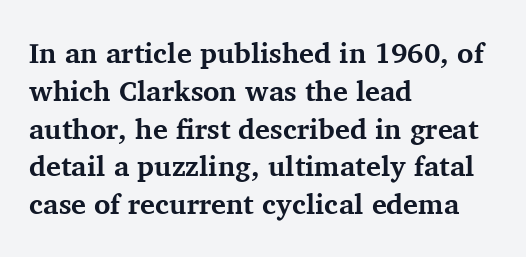
{"serif": "yes", "italic": "no", "bold": "yes", "weight": "bold", "width": "normal", "stroke_contrast": "medium", "x_height": "medium", "monospaced": "no", "underline": "no", "align": "left", "line_spacing": "normal", "line_spacing_ratio": 1.35, "letter_spacing": "normal", "letter_spacing_em": 0.0, "glyph_px": 28}
